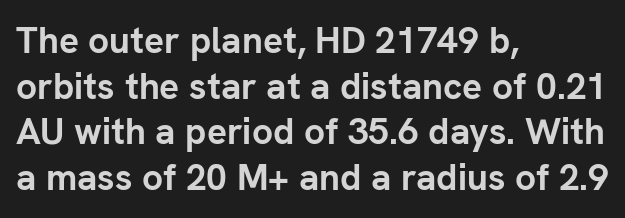
Tracking here is standard; glyphs follow each other at the usual distance. The paragraph has a hard left edge and a soft right edge. Here the designer chose a conventional face with non-uniform glyph widths. Bare-footed words on every line.
